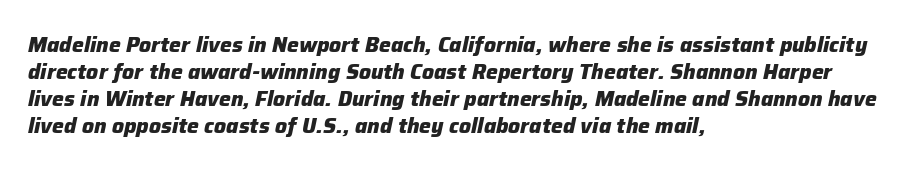
Tracking value appears to be zero — textbook default spacing. Quick note: italic. The sample has been set heavy, in full bold. Anything drawn beneath the words? Only blank space. Typeset ragged right — the left edge is the straight one.
